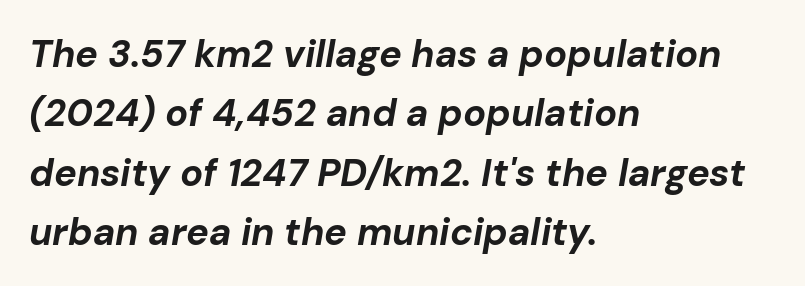
{"italic": "yes", "lean": "right", "slant_degrees": 10, "bold": "yes", "weight": "bold", "width": "normal", "stroke_contrast": "low", "x_height": "medium", "monospaced": "no", "underline": "no", "align": "left", "line_spacing": "normal", "line_spacing_ratio": 1.56, "letter_spacing": "normal", "letter_spacing_em": 0.0, "glyph_px": 38}
